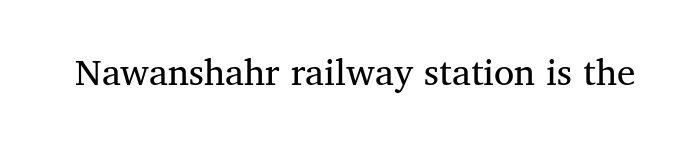
{"serif": "yes", "italic": "no", "bold": "no", "weight": "regular", "width": "normal", "stroke_contrast": "medium", "x_height": "medium", "monospaced": "no", "underline": "no", "letter_spacing": "normal", "letter_spacing_em": 0.0, "glyph_px": 37}
